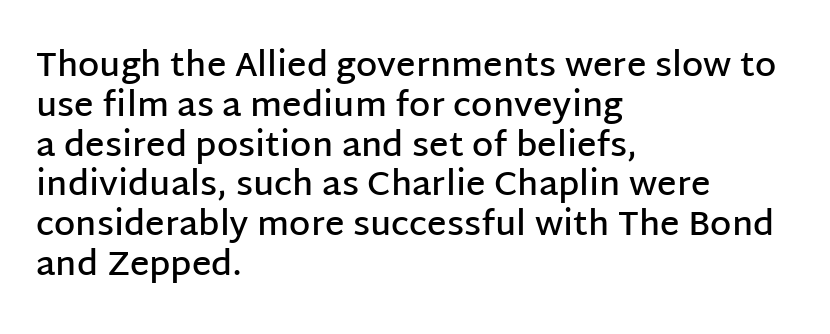
Q: Is the text bold? A: Semi-bold.
Q: Is the text italic (slanted)? A: No, it is upright.
Q: Is the typeface a serif or a sans-serif typeface? A: Sans-serif.
Q: Is the text underlined? A: No.
Q: How is the paragraph aligned? A: Left-aligned.
Q: Is the spacing between letters normal or unusually wide? A: Normal.
Q: Width (condensed, normal, or wide)? A: Normal.
Q: Stroke contrast? A: Low.
Q: x-height? A: Large.
Q: Monospaced? A: No.
